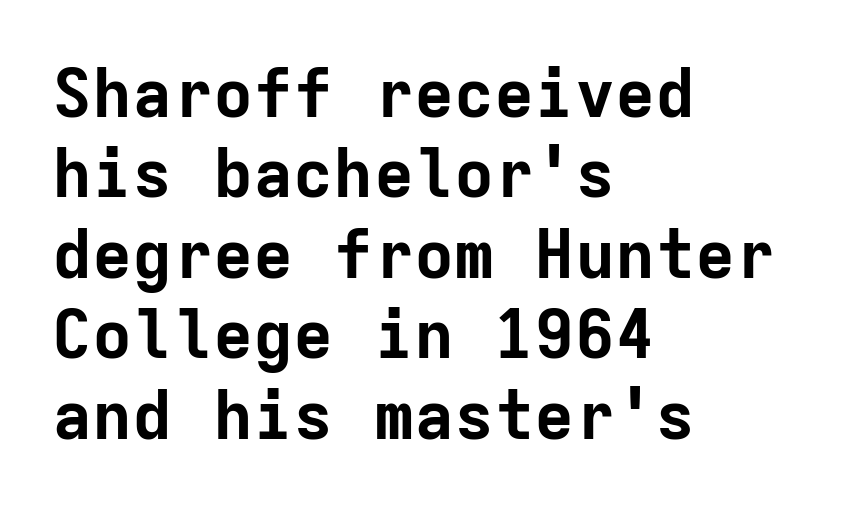
Every row of glyphs begins at an identical x-position on the left. Posture: upright roman. Looks like terminal output: every glyph gets an equal slot. Does the type have serifs? No, each stem ends abruptly.
